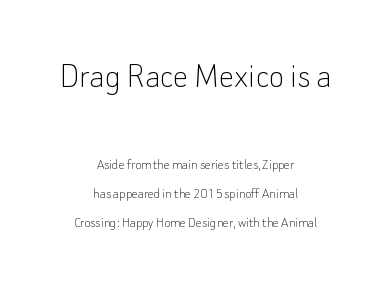
{"serif": "no", "italic": "no", "bold": "no", "weight": "thin", "width": "normal", "stroke_contrast": "low", "x_height": "small", "monospaced": "no", "underline": "no", "align": "center", "line_spacing": "loose", "line_spacing_ratio": 1.92, "letter_spacing": "normal", "letter_spacing_em": 0.0, "larger_block": "first", "size_ratio": 2.53, "glyph_px": 38}
